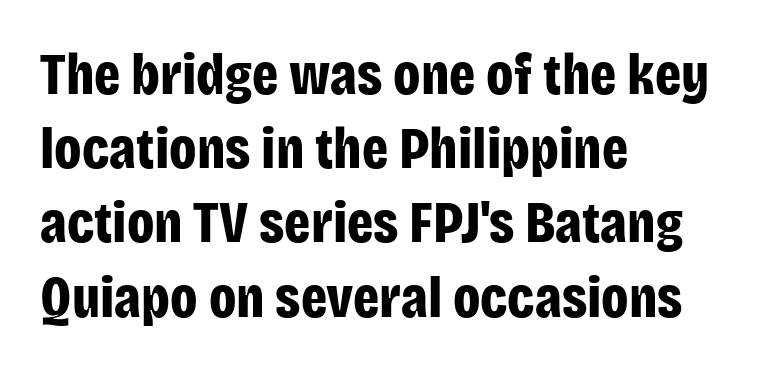
Notice how the passage keeps a crisp vertical edge on the left only. Every stem runs plumb, perpendicular to the baseline. Each letter keeps its own natural width here, so spacing adapts to shape. Just letters on the line, the space beneath them empty. The passage shown is emphatically bold. The line-height multiplier appears to be the usual default.
